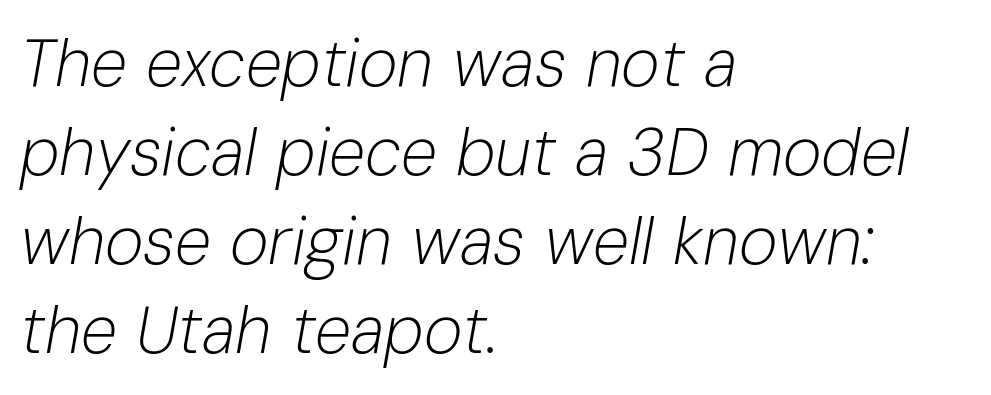
The image shows 66 px light type, italic (leaning right); set left-aligned, normal line spacing (1.35x), normal letter spacing, not underlined; low stroke contrast and a medium x-height.
